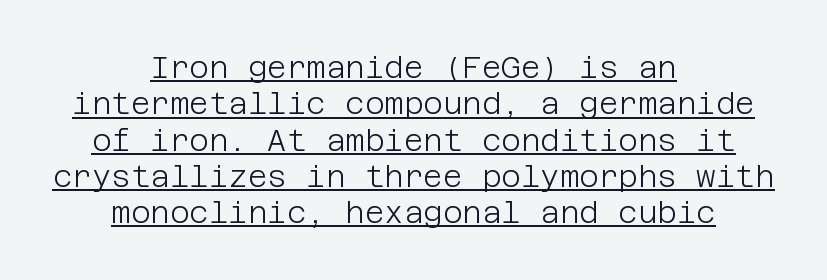
No letter is thick-stroked: the sample isn't bold. Is the block centered? Yes — each line is placed symmetrically about the middle. Style check: upright. This sample uses a sans-serif face. The passage shown has conventional tracking throughout. The passage shown is underscored from start to finish.
